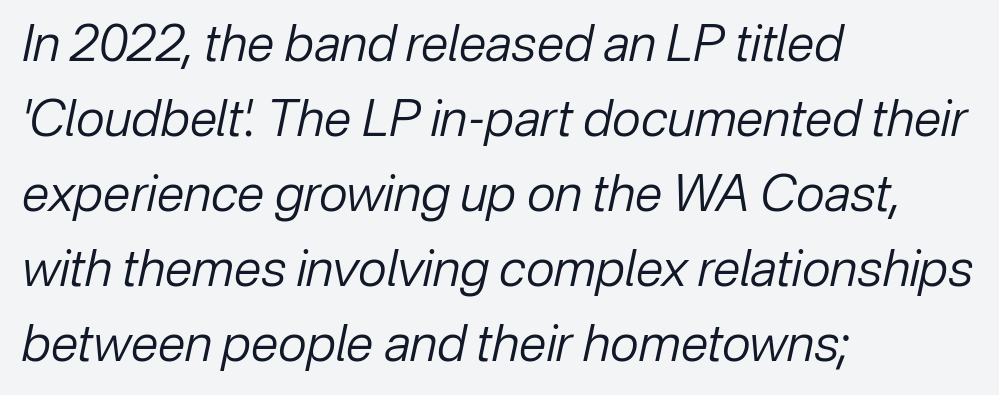
The whole block is typeset with a tilt. No letter is thick-stroked: the sample isn't bold. How are the letters spaced? Ordinarily, with no added tracking. Baseline-to-baseline distance is the conventional proportion of letter height.
